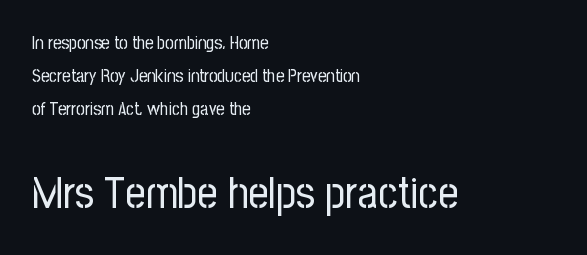
{"serif": "no", "italic": "no", "bold": "no", "weight": "regular", "width": "condensed", "stroke_contrast": "low", "x_height": "medium", "monospaced": "no", "underline": "no", "align": "left", "line_spacing_ratio": 1.83, "letter_spacing": "normal", "letter_spacing_em": 0.0, "larger_block": "second", "size_ratio": 2.44, "glyph_px": 44}
